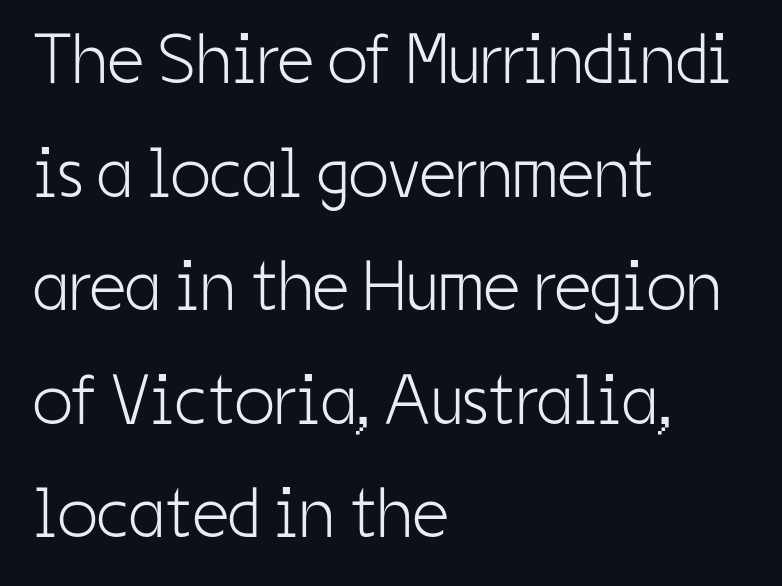
{"serif": "no", "italic": "no", "bold": "no", "weight": "light", "width": "condensed", "stroke_contrast": "low", "x_height": "medium", "monospaced": "no", "underline": "no", "align": "left", "line_spacing": "normal", "line_spacing_ratio": 1.6, "letter_spacing": "normal", "letter_spacing_em": 0.0, "glyph_px": 71}
